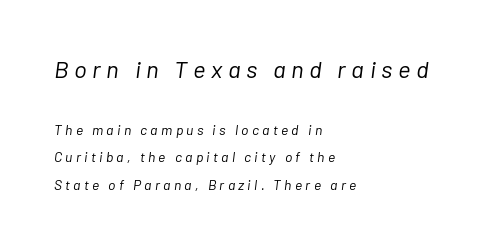
The image shows 24 px text type, italic (leaning right); set left-aligned, loose line spacing (1.98x), unusually wide letter spacing (+0.23 em), not underlined; the first (top) block is 1.71x larger.
